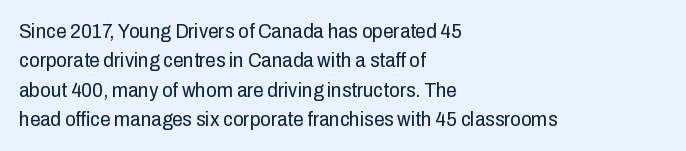
{"italic": "no", "bold": "no", "underline": "no", "align": "left", "line_spacing": "normal", "line_spacing_ratio": 1.4, "letter_spacing": "normal", "letter_spacing_em": 0.0, "glyph_px": 21}
